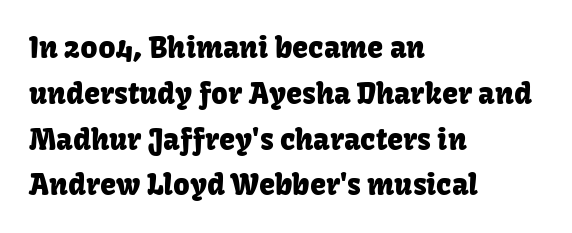
The image shows 29 px sans-serif type, upright; set left-aligned, normal line spacing (1.58x), normal letter spacing, not underlined; low stroke contrast and a medium x-height.
